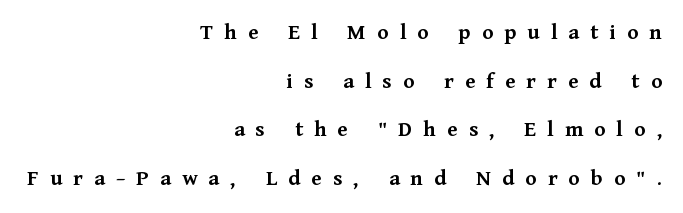
{"italic": "no", "bold": "yes", "underline": "no", "align": "right", "line_spacing": "loose", "line_spacing_ratio": 2.11, "letter_spacing": "wide", "letter_spacing_em": 0.48, "glyph_px": 23}
